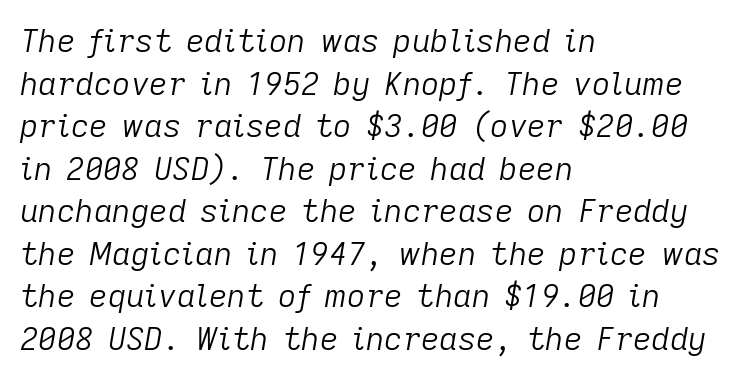
{"italic": "yes", "lean": "right", "slant_degrees": 9, "bold": "no", "weight": "light", "width": "normal", "stroke_contrast": "low", "x_height": "medium", "monospaced": "no", "underline": "no", "align": "left", "line_spacing": "normal", "line_spacing_ratio": 1.33, "letter_spacing": "normal", "letter_spacing_em": 0.0, "glyph_px": 32}
